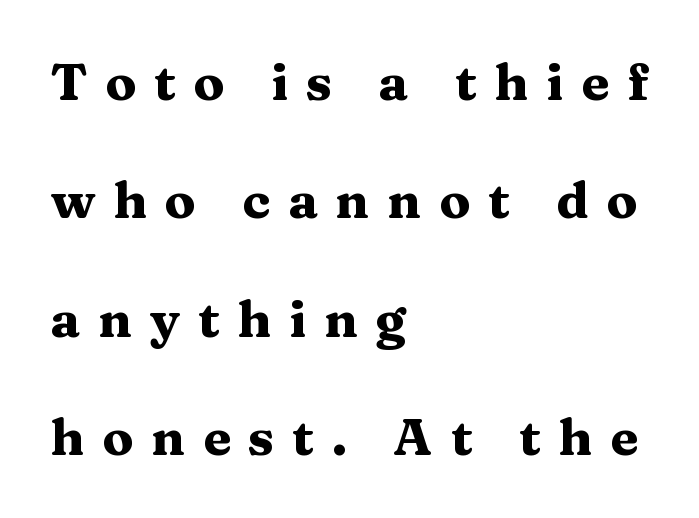
The image shows 51 px heavy, wide serif type, upright; set left-aligned, loose line spacing (2.32x), unusually wide letter spacing (+0.35 em), not underlined; medium stroke contrast and a medium x-height.
